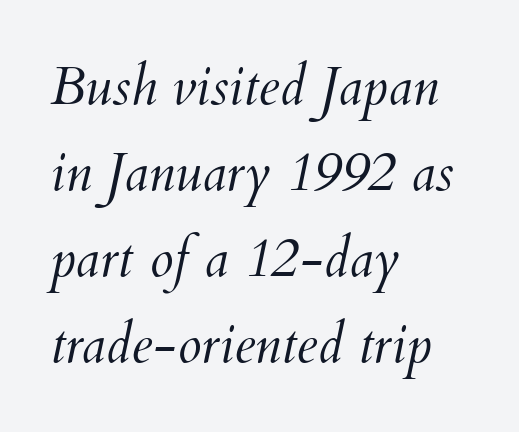
The image shows 54 px light type, italic (leaning right); set left-aligned, normal line spacing (1.59x), normal letter spacing, not underlined; medium stroke contrast and a small x-height.
